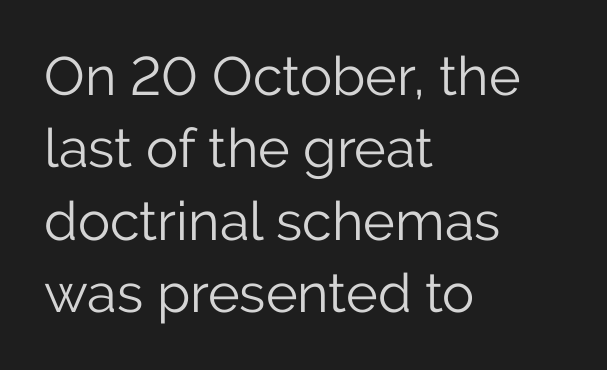
These lines are rendered in a variable-pitch font. Does extra space separate the letters? No, they use regular spacing. The lines sit at an ordinary, default distance from one another. The baseline area is clear. Ink coverage per letter is moderate at most.
